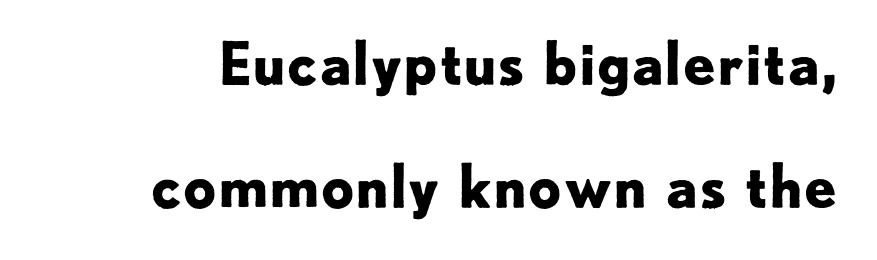
{"serif": "no", "italic": "no", "bold": "yes", "weight": "bold", "width": "normal", "stroke_contrast": "low", "x_height": "small", "monospaced": "no", "underline": "no", "line_spacing": "loose", "line_spacing_ratio": 2.08, "letter_spacing": "normal", "letter_spacing_em": 0.0, "glyph_px": 59}
